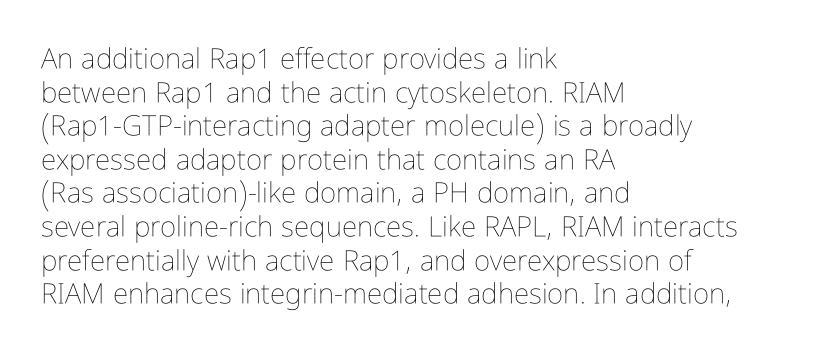
Note the varied advance widths — an 'i' is clearly narrower than an 'm'. Compared with a centered layout, this one pins lines to the left instead. Is the letter spacing exaggerated? No — it looks like the ordinary default. Quick note: underline off. On a weight scale, this lands at 450 or below. The font's upright variant was chosen for this text.
